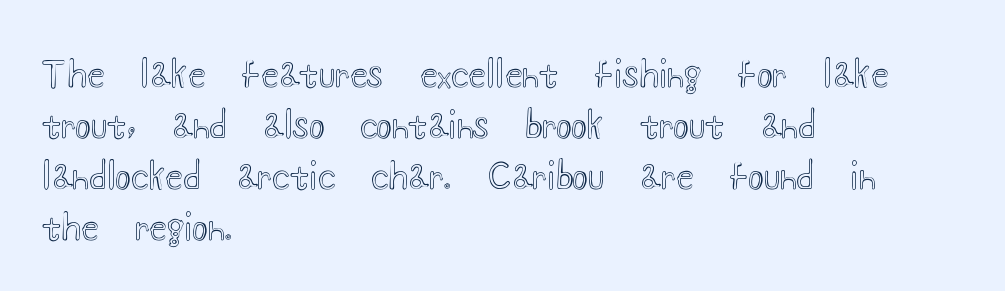
Q: Is the text italic (slanted)? A: No, it is upright.
Q: Is the text underlined? A: No.
Q: How is the paragraph aligned? A: Left-aligned.
Q: Is the spacing between letters normal or unusually wide? A: Normal.
Q: Is the spacing between lines tight, normal or loose? A: Normal.
Q: Width (condensed, normal, or wide)? A: Wide.
Q: x-height? A: Small.
Q: Monospaced? A: No.
